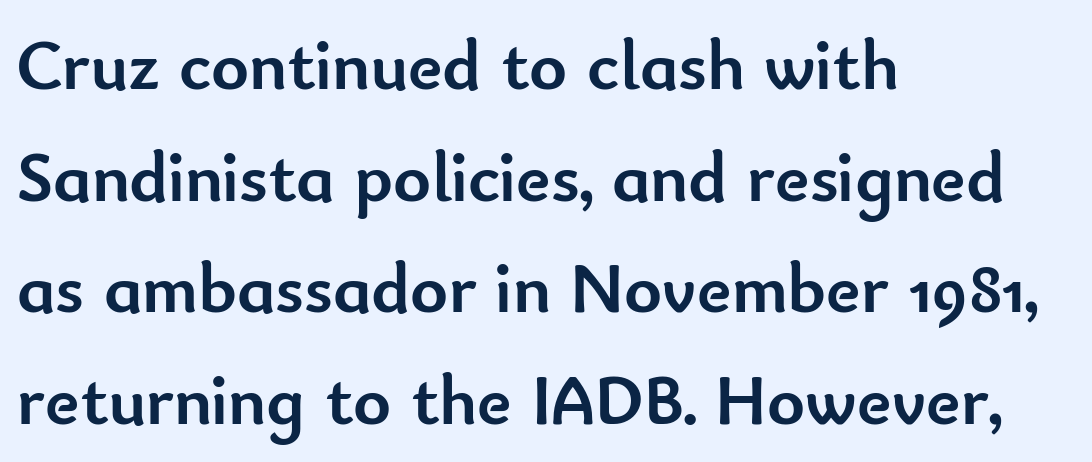
{"serif": "no", "italic": "no", "bold": "yes", "weight": "semibold", "width": "normal", "stroke_contrast": "low", "x_height": "small", "monospaced": "no", "underline": "no", "align": "left", "line_spacing": "normal", "line_spacing_ratio": 1.55, "letter_spacing": "normal", "letter_spacing_em": 0.0, "glyph_px": 72}
